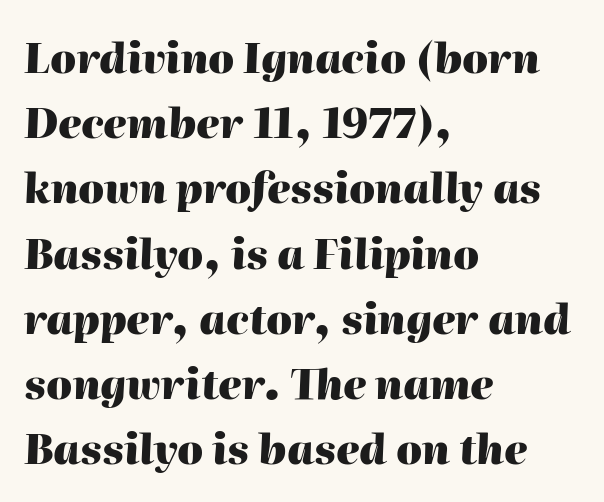
{"italic": "yes", "lean": "right", "slant_degrees": 2, "bold": "yes", "weight": "heavy", "width": "normal", "stroke_contrast": "high", "x_height": "medium", "monospaced": "no", "underline": "no", "align": "left", "line_spacing": "normal", "line_spacing_ratio": 1.59, "letter_spacing": "normal", "letter_spacing_em": 0.0, "glyph_px": 41}
